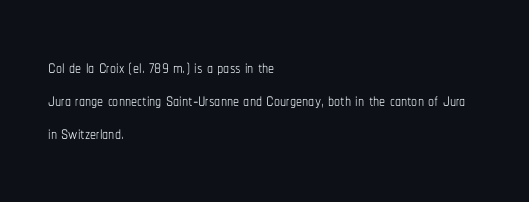
The image shows 24 px text type, upright; set left-aligned, normal line spacing (1.37x), normal letter spacing, not underlined.
